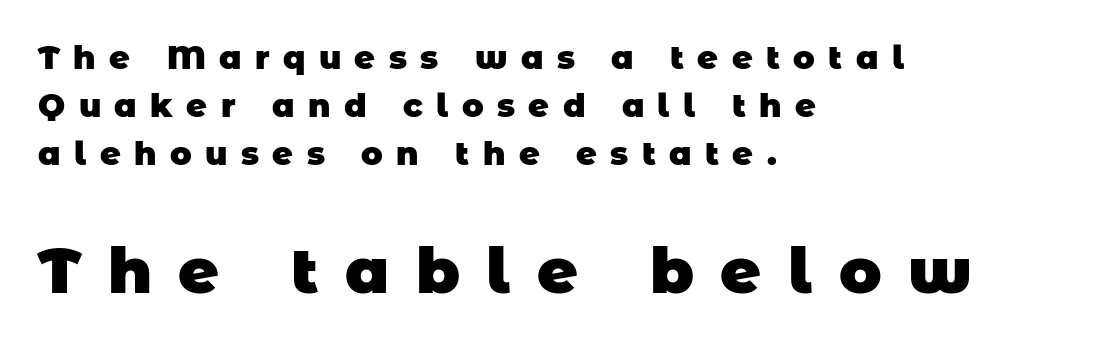
The image shows 63 px heavy sans-serif type; set left-aligned, normal line spacing (1.5x), unusually wide letter spacing (+0.42 em), not underlined; the second (bottom) block is 1.97x larger; low stroke contrast and a large x-height.
